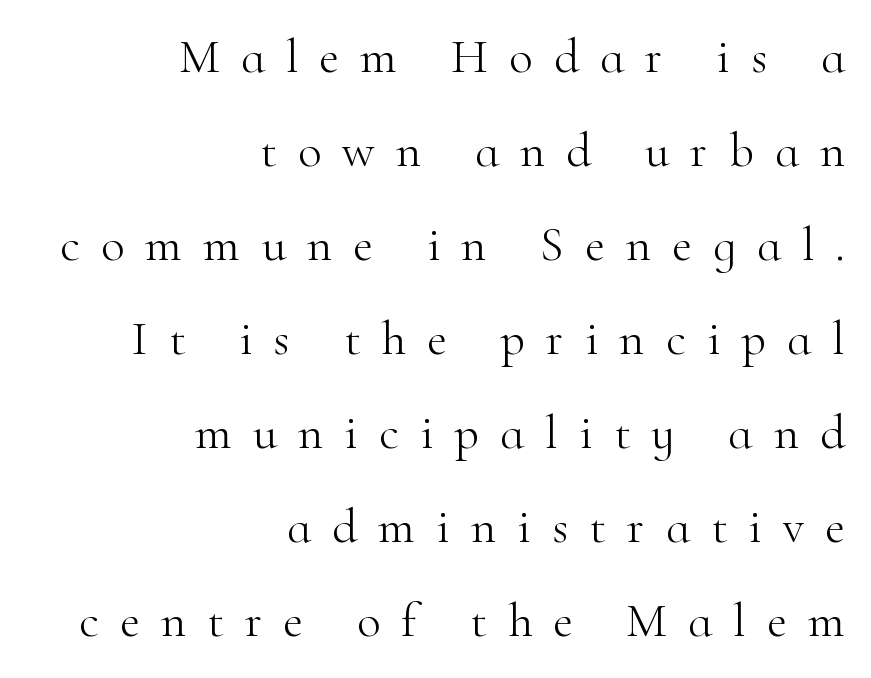
Q: Is the text bold? A: No.
Q: Is the text italic (slanted)? A: No, it is upright.
Q: Is the typeface a serif or a sans-serif typeface? A: Serif.
Q: Is the text underlined? A: No.
Q: How is the paragraph aligned? A: Right-aligned.
Q: Is the spacing between letters normal or unusually wide? A: Unusually wide.
Q: Is the spacing between lines tight, normal or loose? A: Loose.
Q: Width (condensed, normal, or wide)? A: Normal.
Q: Stroke contrast? A: High.
Q: x-height? A: Small.
Q: Monospaced? A: No.
